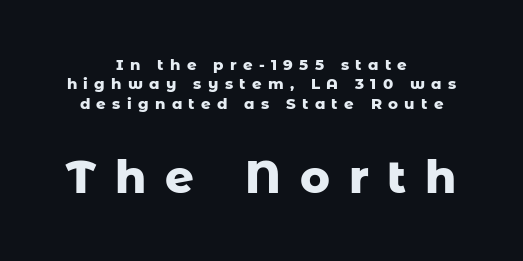
{"serif": "no", "italic": "no", "bold": "yes", "weight": "heavy", "width": "normal", "stroke_contrast": "low", "x_height": "medium", "monospaced": "no", "underline": "no", "align": "center", "line_spacing": "normal", "line_spacing_ratio": 1.3, "letter_spacing": "wide", "letter_spacing_em": 0.42, "larger_block": "second", "size_ratio": 3.0, "glyph_px": 45}
